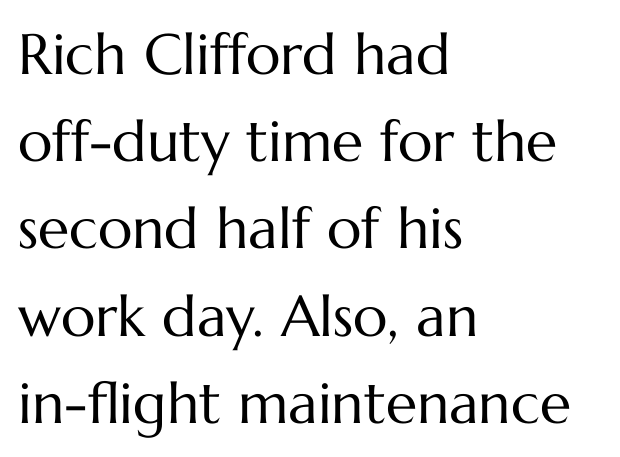
The image shows 57 px regular-weight type, upright; set left-aligned, normal line spacing (1.53x), normal letter spacing, not underlined; medium stroke contrast and a medium x-height.
